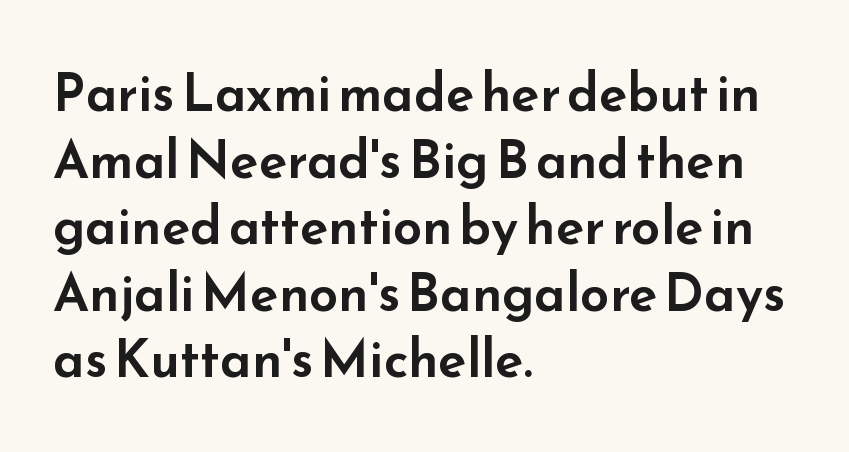
The image shows 52 px wide sans-serif type, upright; set left-aligned, normal line spacing (1.28x), normal letter spacing, not underlined; low stroke contrast and a small x-height.
